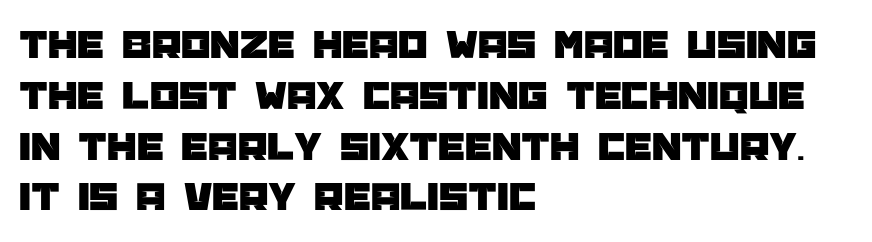
{"serif": "no", "italic": "no", "width": "normal", "stroke_contrast": "low", "x_height": "large", "monospaced": "no", "underline": "no", "align": "left", "line_spacing_ratio": 1.21, "letter_spacing": "normal", "letter_spacing_em": 0.0, "glyph_px": 42}
